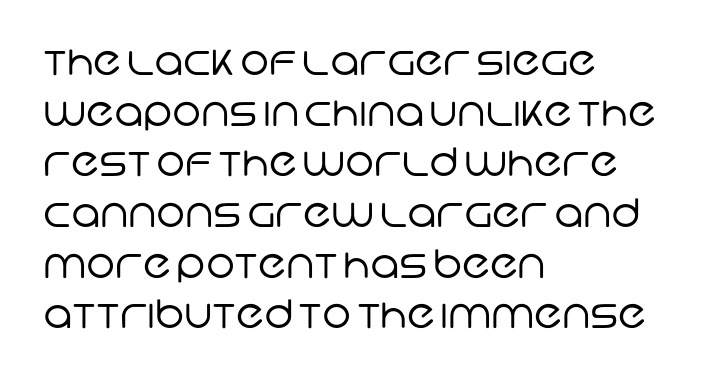
The image shows 39 px regular-weight sans-serif type; set left-aligned, normal line spacing (1.3x), normal letter spacing, not underlined; low stroke contrast and a large x-height.
